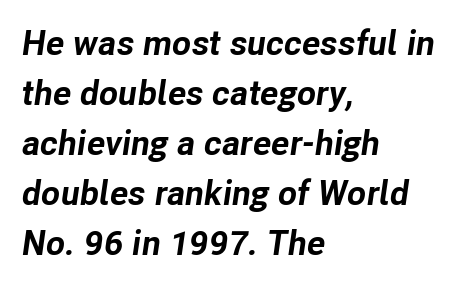
The image shows 35 px bold type, italic (leaning right); set left-aligned, normal line spacing (1.43x), normal letter spacing, not underlined; low stroke contrast and a medium x-height.
